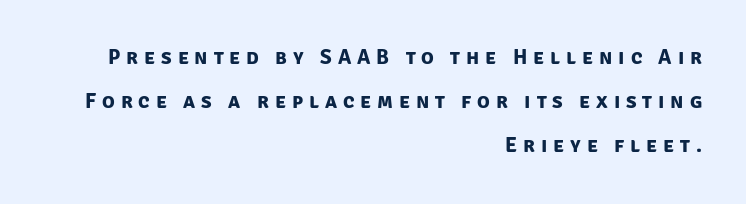
{"bold": "yes", "underline": "no", "align": "right", "line_spacing": "loose", "line_spacing_ratio": 2.1, "letter_spacing": "wide", "letter_spacing_em": 0.28, "glyph_px": 21}
